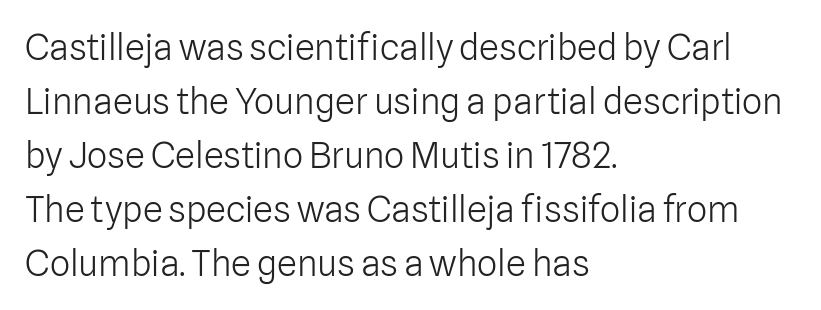
Q: Is the text bold? A: No.
Q: Is the text italic (slanted)? A: No, it is upright.
Q: Is the typeface a serif or a sans-serif typeface? A: Sans-serif.
Q: Is the text underlined? A: No.
Q: How is the paragraph aligned? A: Left-aligned.
Q: Is the spacing between letters normal or unusually wide? A: Normal.
Q: Is the spacing between lines tight, normal or loose? A: Normal.
Q: Width (condensed, normal, or wide)? A: Normal.
Q: Stroke contrast? A: Low.
Q: x-height? A: Medium.
Q: Monospaced? A: No.
